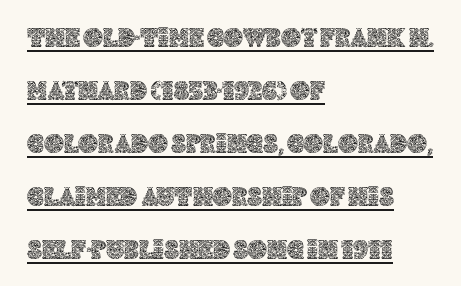
Successive baselines arrive slowly, with a big drop between each. Caption: standard tracking, unaltered. Does the copy run flush right? No — it runs flush left. The lettering stays uniformly vertical, giving the passage a roman look. The face used here appears with an underline applied.
